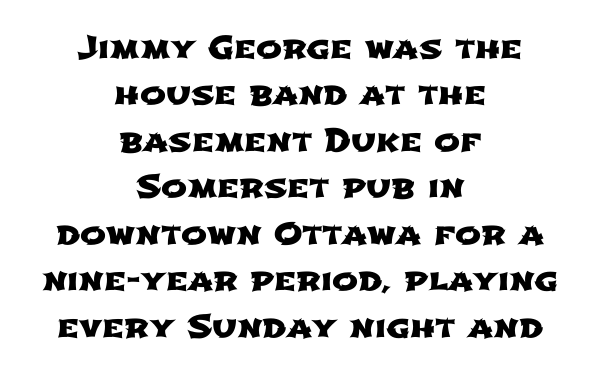
{"serif": "no", "width": "wide", "stroke_contrast": "low", "x_height": "medium", "monospaced": "no", "underline": "no", "align": "center", "line_spacing": "normal", "line_spacing_ratio": 1.5, "letter_spacing": "normal", "letter_spacing_em": 0.0, "glyph_px": 31}
